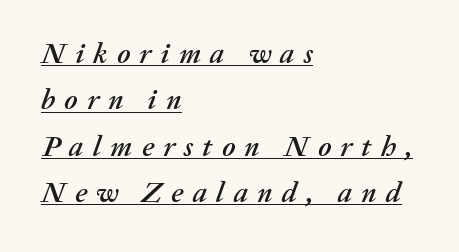
{"italic": "yes", "lean": "right", "slant_degrees": 20, "width": "normal", "stroke_contrast": "medium", "x_height": "medium", "monospaced": "no", "underline": "yes", "align": "left", "line_spacing": "normal", "line_spacing_ratio": 1.6, "letter_spacing": "wide", "letter_spacing_em": 0.32, "glyph_px": 29}
